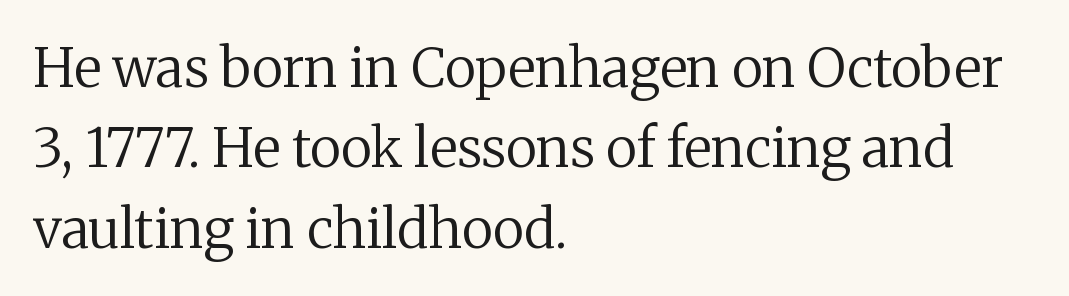
{"serif": "yes", "italic": "no", "bold": "no", "weight": "regular", "width": "normal", "stroke_contrast": "medium", "x_height": "medium", "monospaced": "no", "underline": "no", "align": "left", "line_spacing": "normal", "line_spacing_ratio": 1.49, "letter_spacing": "normal", "letter_spacing_em": 0.0, "glyph_px": 54}
